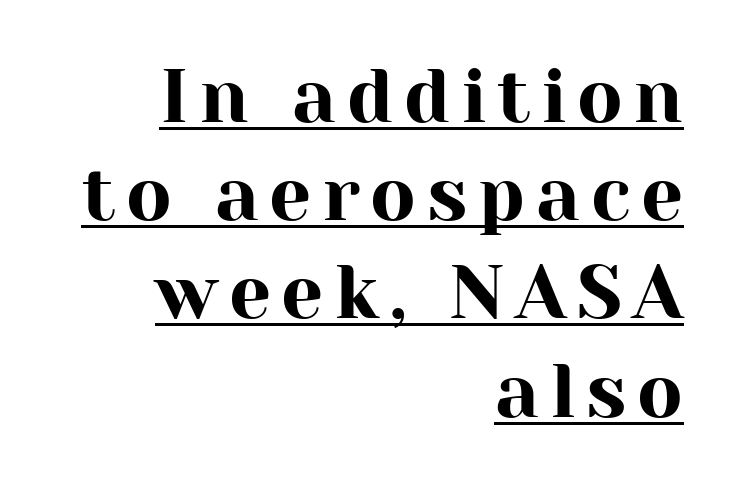
The image shows 75 px serif type, upright; set right-aligned, normal line spacing (1.31x), underlined; high stroke contrast and a medium x-height.
